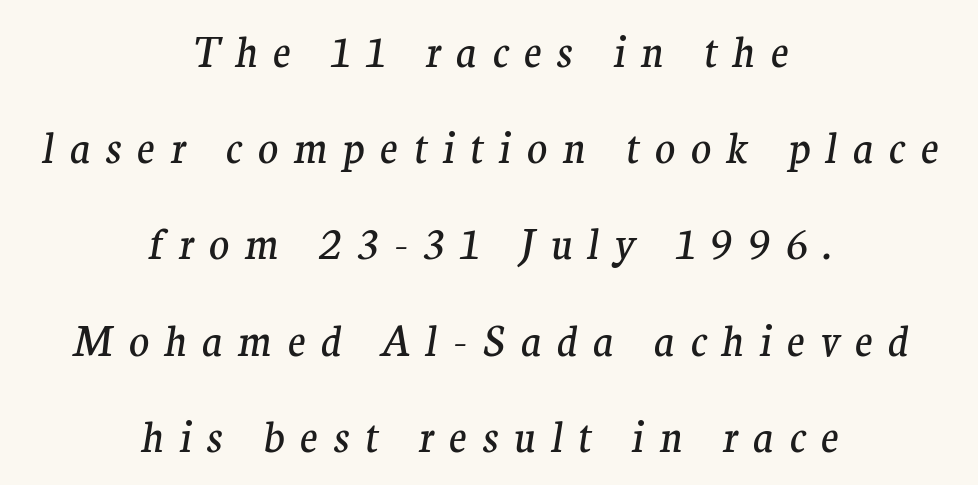
{"serif": "yes", "italic": "yes", "lean": "right", "slant_degrees": 9, "bold": "no", "weight": "regular", "width": "normal", "stroke_contrast": "medium", "x_height": "medium", "monospaced": "no", "underline": "no", "align": "center", "line_spacing": "loose", "line_spacing_ratio": 2.29, "letter_spacing": "wide", "letter_spacing_em": 0.36, "glyph_px": 42}
